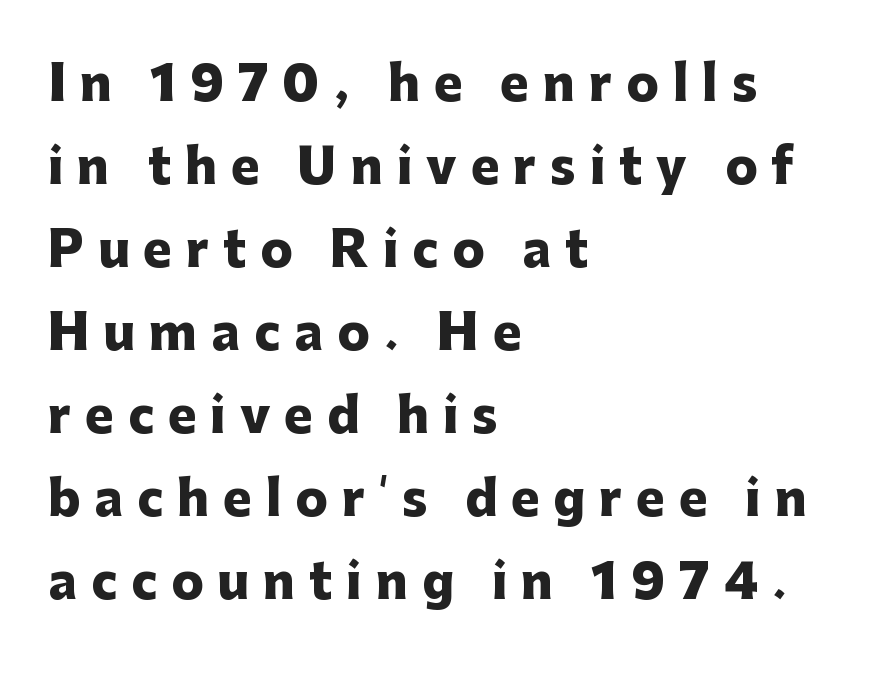
{"serif": "no", "italic": "no", "bold": "yes", "weight": "heavy", "width": "normal", "stroke_contrast": "low", "x_height": "medium", "monospaced": "no", "underline": "no", "align": "left", "line_spacing_ratio": 1.73, "letter_spacing": "wide", "letter_spacing_em": 0.29, "glyph_px": 48}
